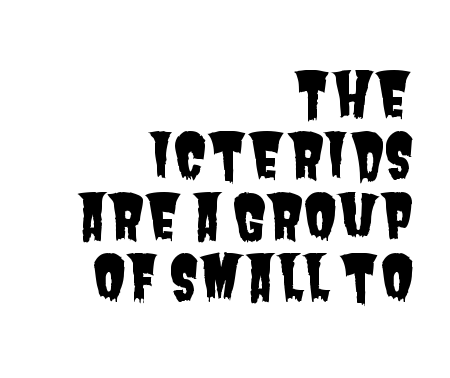
{"serif": "no", "width": "condensed", "stroke_contrast": "low", "x_height": "large", "monospaced": "no", "underline": "no", "align": "right", "line_spacing": "tight", "line_spacing_ratio": 1.0, "letter_spacing": "normal", "letter_spacing_em": 0.0, "glyph_px": 61}
